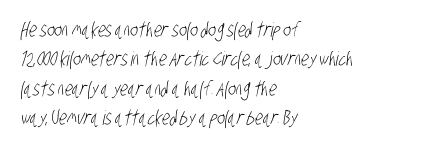
{"bold": "no", "underline": "no", "align": "left", "line_spacing": "normal", "line_spacing_ratio": 1.47, "letter_spacing": "normal", "letter_spacing_em": 0.0, "glyph_px": 20}
